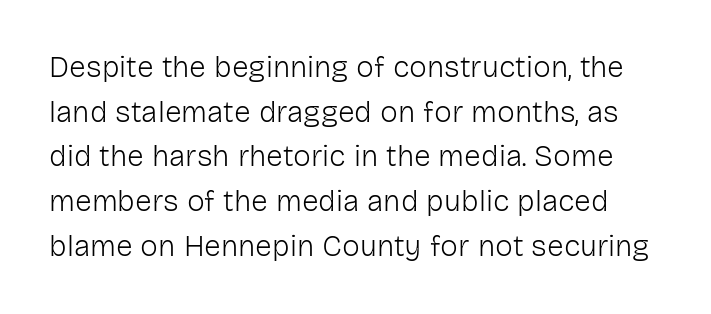
{"serif": "no", "italic": "no", "bold": "no", "weight": "light", "width": "normal", "stroke_contrast": "low", "x_height": "medium", "monospaced": "no", "underline": "no", "line_spacing": "normal", "line_spacing_ratio": 1.49, "letter_spacing": "normal", "letter_spacing_em": 0.0, "glyph_px": 30}
